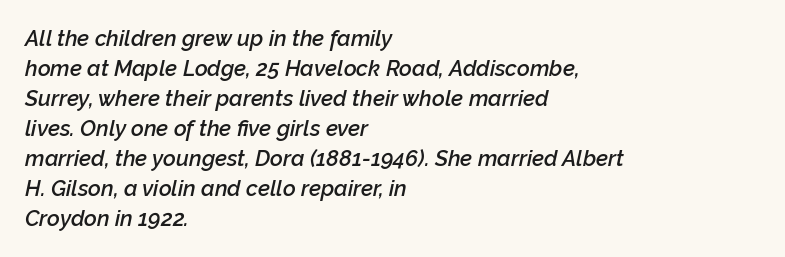
Is the block centered? No — it sits flush against the left margin. Summary of vertical rhythm: regular, with standard interline spacing. Plain, unruled lines of type. The font's italic variant was chosen for this text. These lines keep a tight, regular rhythm from letter to letter.
